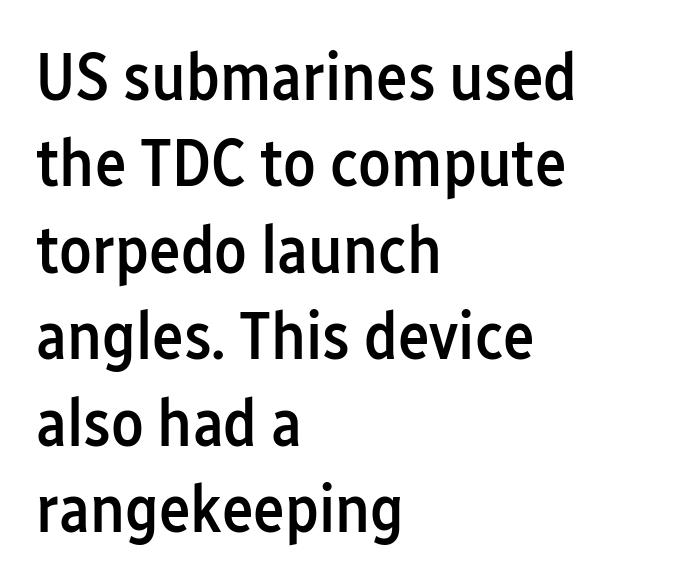
Q: Is the text bold? A: Semi-bold.
Q: Is the text italic (slanted)? A: No, it is upright.
Q: Is the typeface a serif or a sans-serif typeface? A: Sans-serif.
Q: Is the text underlined? A: No.
Q: How is the paragraph aligned? A: Left-aligned.
Q: Is the spacing between letters normal or unusually wide? A: Normal.
Q: Is the spacing between lines tight, normal or loose? A: Normal.
Q: Width (condensed, normal, or wide)? A: Condensed.
Q: Stroke contrast? A: Low.
Q: x-height? A: Medium.
Q: Monospaced? A: No.
